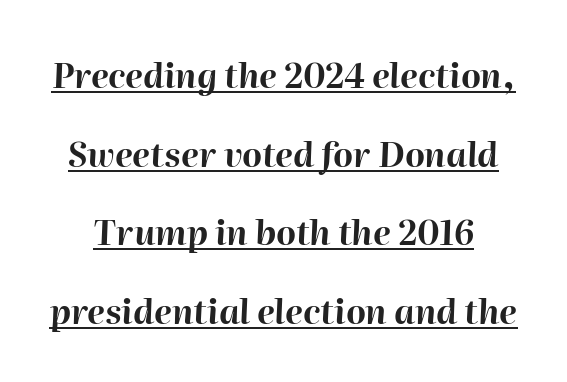
{"italic": "yes", "lean": "right", "slant_degrees": 2, "bold": "yes", "weight": "bold", "width": "normal", "stroke_contrast": "high", "x_height": "medium", "monospaced": "no", "underline": "yes", "line_spacing": "loose", "line_spacing_ratio": 2.31, "letter_spacing": "normal", "letter_spacing_em": 0.0, "glyph_px": 34}
